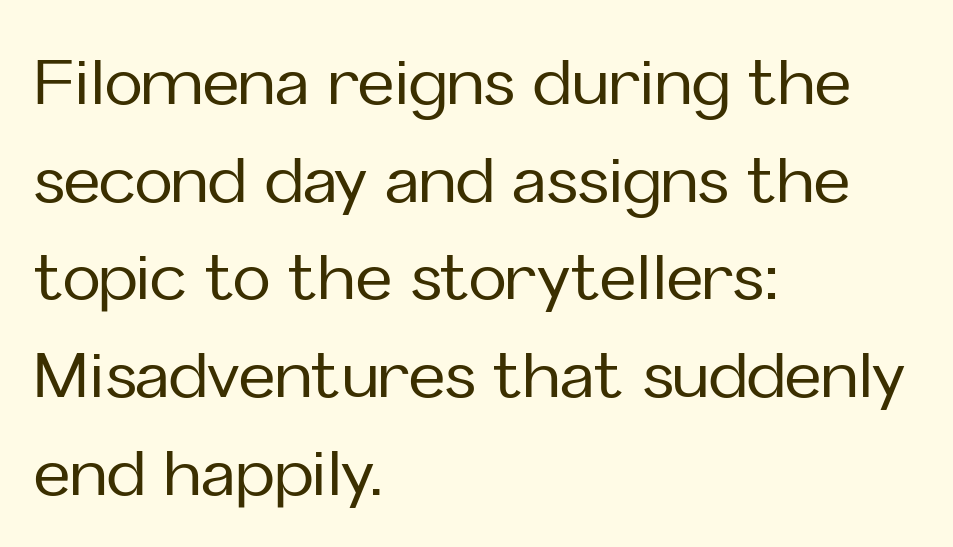
Q: Is the text italic (slanted)? A: No, it is upright.
Q: Is the typeface a serif or a sans-serif typeface? A: Sans-serif.
Q: Is the text underlined? A: No.
Q: How is the paragraph aligned? A: Left-aligned.
Q: Is the spacing between letters normal or unusually wide? A: Normal.
Q: Is the spacing between lines tight, normal or loose? A: Normal.
Q: Width (condensed, normal, or wide)? A: Normal.
Q: Stroke contrast? A: Low.
Q: x-height? A: Medium.
Q: Monospaced? A: No.
